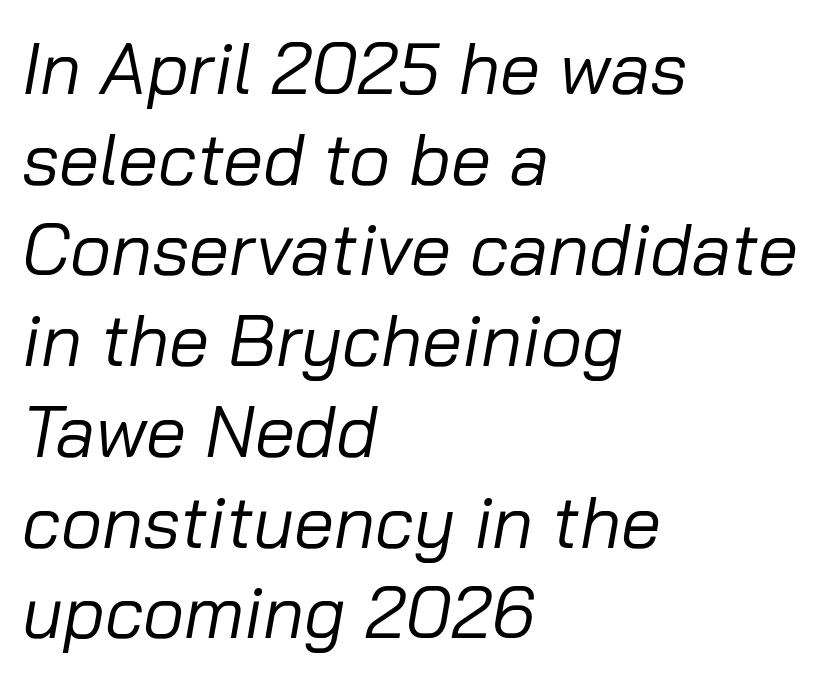
Q: Is the text bold? A: No.
Q: Is the text italic (slanted)? A: Yes, it leans right by about 10 degrees.
Q: Is the text underlined? A: No.
Q: How is the paragraph aligned? A: Left-aligned.
Q: Is the spacing between letters normal or unusually wide? A: Normal.
Q: Is the spacing between lines tight, normal or loose? A: Normal.
Q: Width (condensed, normal, or wide)? A: Normal.
Q: Stroke contrast? A: Low.
Q: x-height? A: Medium.
Q: Monospaced? A: No.
